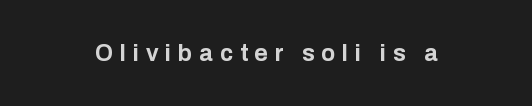
The image shows 23 px bold type, upright; set unusually wide letter spacing (+0.3 em), not underlined.
